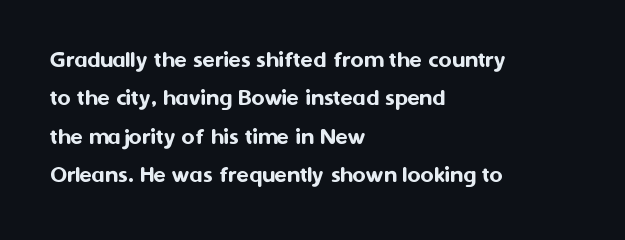
Q: Is the text italic (slanted)? A: No, it is upright.
Q: Is the text underlined? A: No.
Q: How is the paragraph aligned? A: Left-aligned.
Q: Is the spacing between letters normal or unusually wide? A: Normal.
Q: Is the spacing between lines tight, normal or loose? A: Normal.
